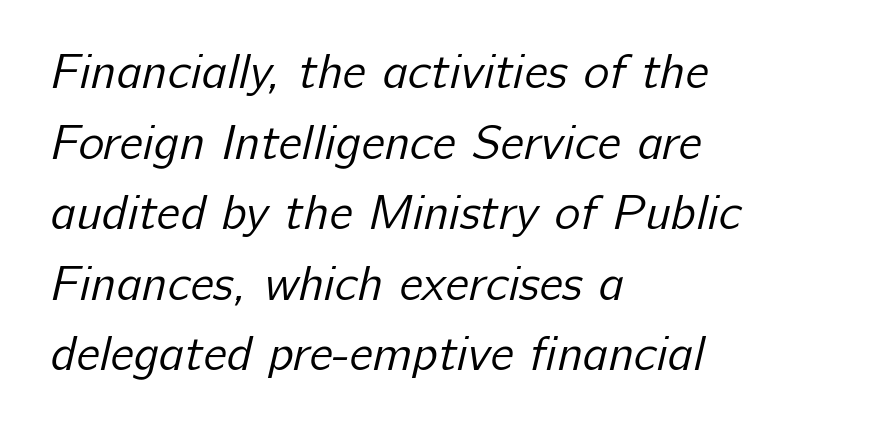
A typesetter would label this face a sans. Looks like regular typesetting: each glyph gets only the width it needs. The rendering keeps characters at their native spacing. This block has exactly the height ordinary leading produces. Layout note: lines flush left.
